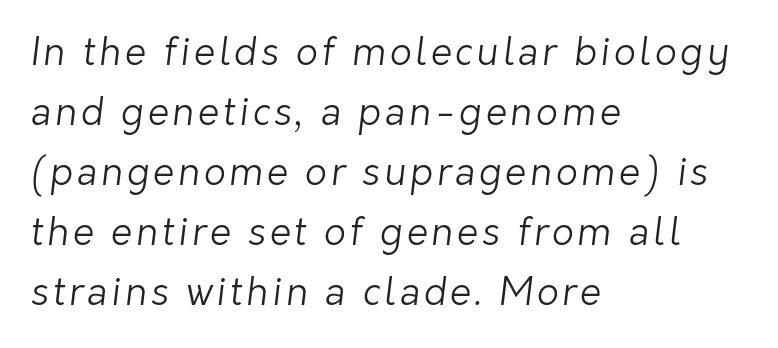
{"serif": "no", "bold": "no", "weight": "light", "width": "normal", "stroke_contrast": "low", "x_height": "medium", "monospaced": "no", "underline": "no", "align": "left", "line_spacing": "normal", "line_spacing_ratio": 1.58, "glyph_px": 38}
